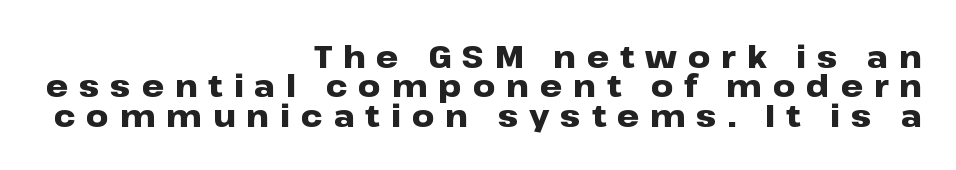
Q: Is the text bold? A: Yes.
Q: Is the text italic (slanted)? A: No, it is upright.
Q: Is the typeface a serif or a sans-serif typeface? A: Sans-serif.
Q: Is the text underlined? A: No.
Q: How is the paragraph aligned? A: Right-aligned.
Q: Is the spacing between letters normal or unusually wide? A: Unusually wide.
Q: Is the spacing between lines tight, normal or loose? A: Tight.
Q: Width (condensed, normal, or wide)? A: Wide.
Q: Stroke contrast? A: Low.
Q: x-height? A: Medium.
Q: Monospaced? A: No.
